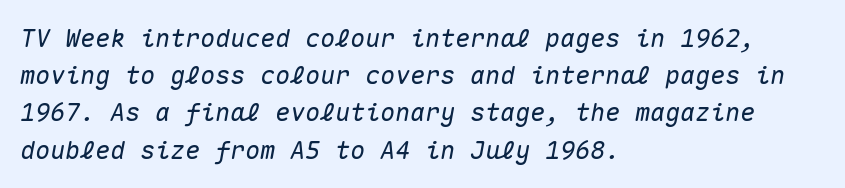
This rendering leaves character spacing at its baseline value. Characters are canted at an angle relative to the baseline's perpendicular. The lines are quadded left. Underlining? Definitely not there.
